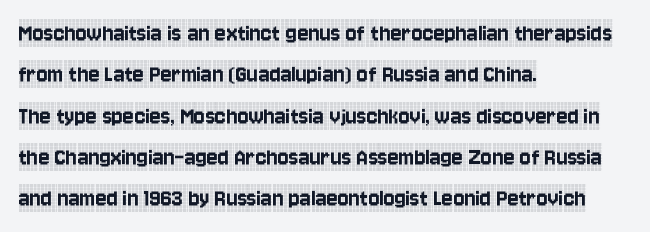
The image shows 26 px text type, upright; set left-aligned, normal line spacing (1.59x), normal letter spacing, not underlined.
